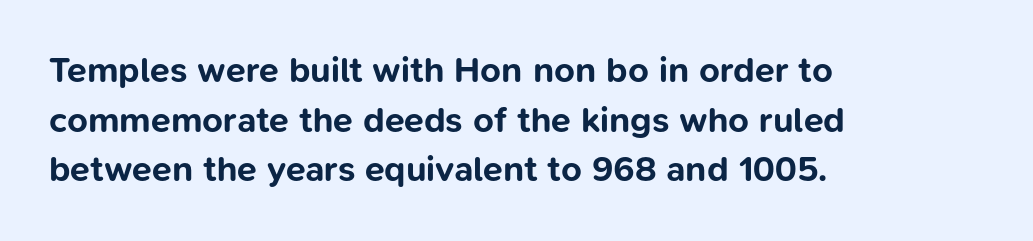
Default kerning and tracking; the words read as compact shapes. The lines in this sample share a left origin and differ only in where they stop. The face used here is a sans, in the tradition of grotesques and geometrics. A normal amount of white space separates one row of letters from the next. This sample has the flowing, uneven cadence of proportional lettering. Weight check: bold — yes, fully.
